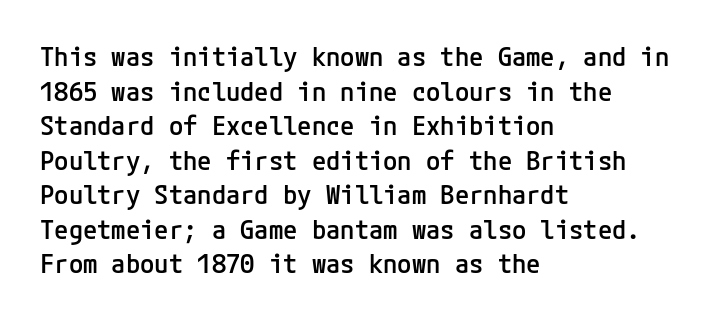
The image shows 26 px text type, upright; set left-aligned, normal line spacing (1.33x), normal letter spacing, not underlined.
